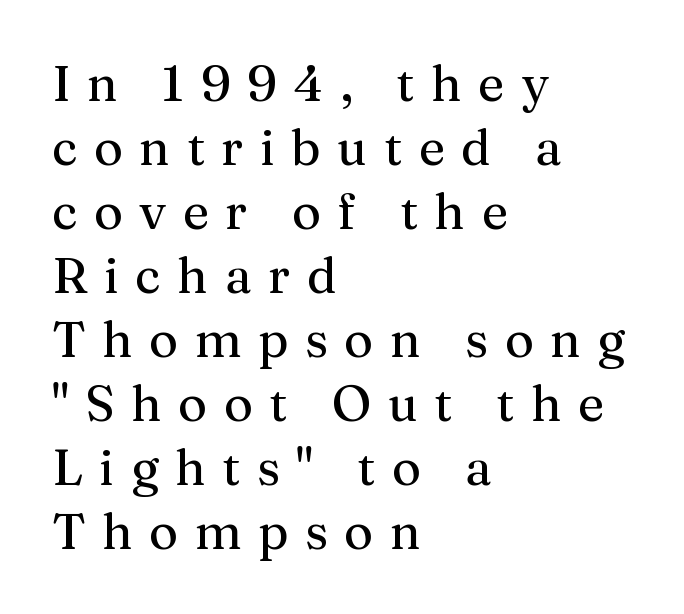
The image shows 50 px serif type, upright; set left-aligned, normal line spacing (1.28x), unusually wide letter spacing (+0.33 em), not underlined; medium stroke contrast and a medium x-height.
